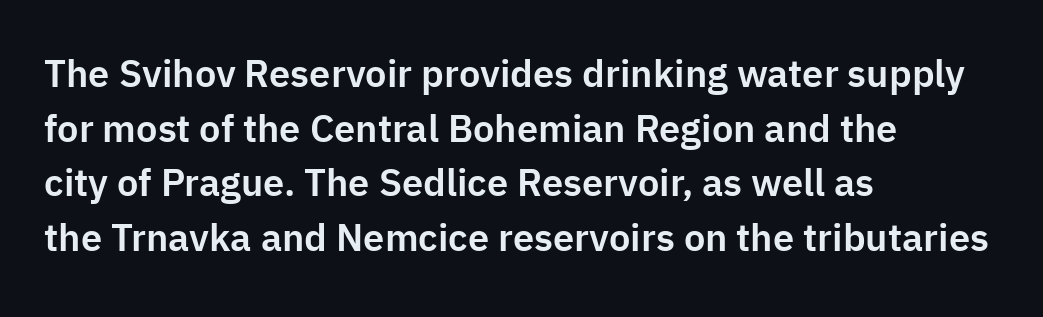
The image shows 38 px sans-serif type, upright; set left-aligned, normal line spacing (1.44x), normal letter spacing, not underlined; low stroke contrast and a medium x-height.
